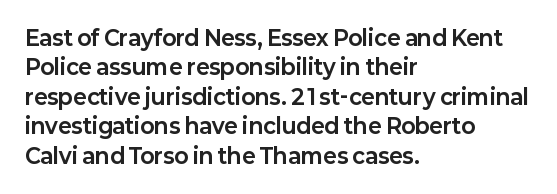
Posture: upright roman. Underlining? Definitely not there. Each line starts at the same left margin while the right side varies. Stroke thickness is high; the sample reads as a true bold. The block of text has a typical density, with ordinary space between rows.
